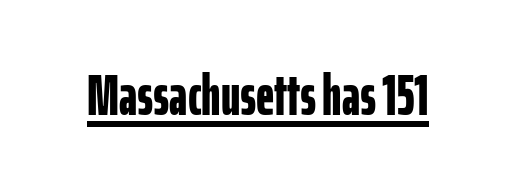
Q: Is the text bold? A: Yes.
Q: Is the text italic (slanted)? A: No, it is upright.
Q: Is the typeface a serif or a sans-serif typeface? A: Sans-serif.
Q: Is the text underlined? A: Yes.
Q: Is the spacing between letters normal or unusually wide? A: Normal.
Q: Width (condensed, normal, or wide)? A: Condensed.
Q: Stroke contrast? A: Low.
Q: x-height? A: Medium.
Q: Monospaced? A: No.
